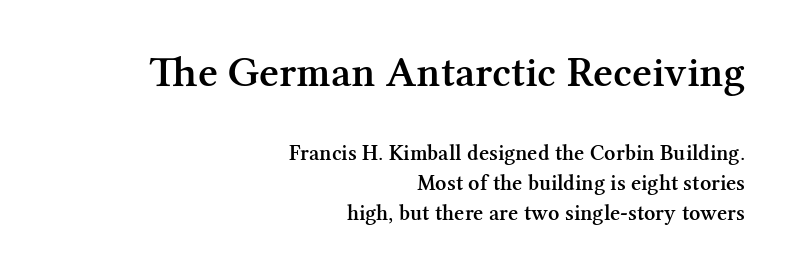
Horizontal alignment here is rightward, an uncommon choice for prose. The leading is moderate, giving the passage an even texture. A bare baseline throughout the passage. The line texture is even and compact thanks to regular tracking. These lines are rendered in a variable-pitch font.
